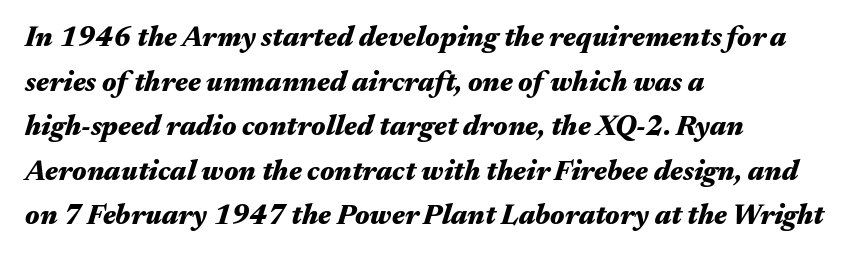
Q: Is the text bold? A: Yes.
Q: Is the text italic (slanted)? A: Yes, it leans right by about 17 degrees.
Q: Is the text underlined? A: No.
Q: How is the paragraph aligned? A: Left-aligned.
Q: Is the spacing between letters normal or unusually wide? A: Normal.
Q: Is the spacing between lines tight, normal or loose? A: Normal.
Q: Width (condensed, normal, or wide)? A: Wide.
Q: Stroke contrast? A: Medium.
Q: x-height? A: Medium.
Q: Monospaced? A: No.
